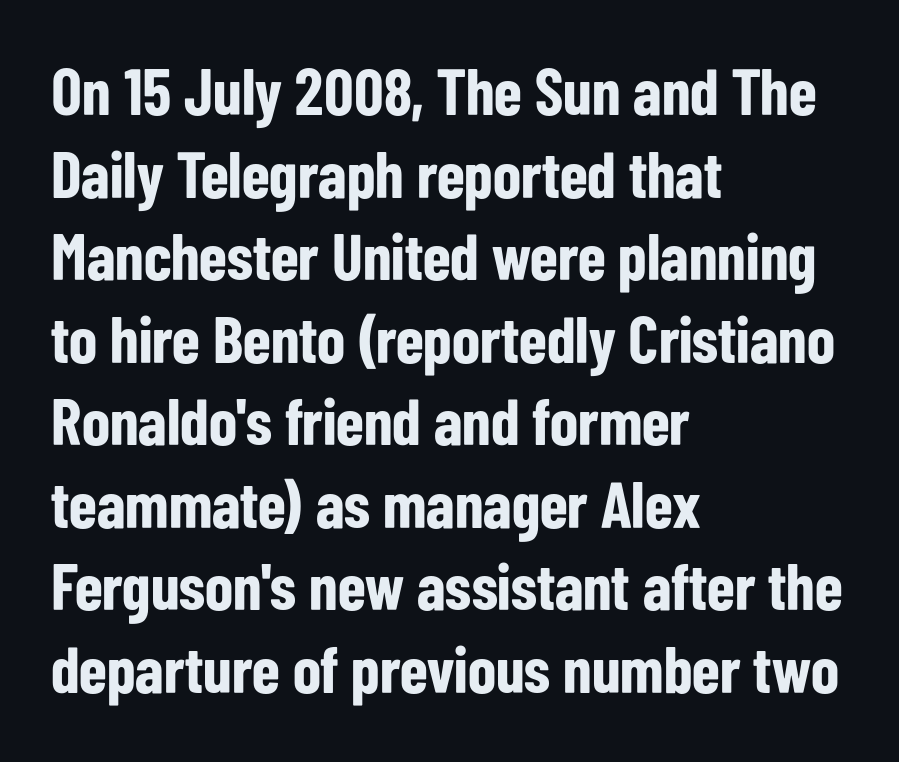
On the weight axis this lands at bold, roughly 700. The letters stand upright; this is a roman face. A normal amount of white space separates one row of letters from the next. Leftover space on each line is placed entirely after the last word. Varying glyph widths throughout — classic text-font behaviour. The designer went with a sans here, leaving each stem footless.
